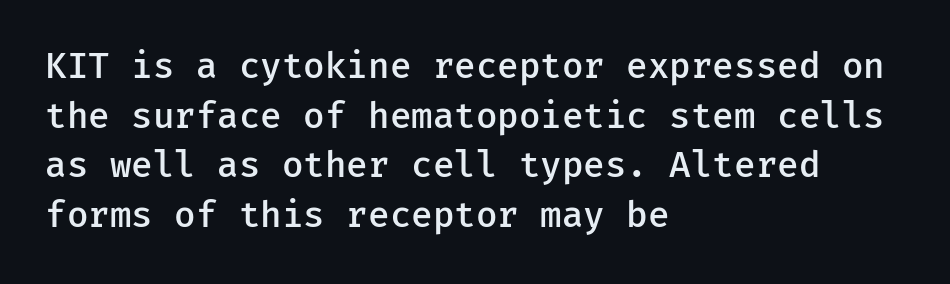
{"serif": "no", "italic": "no", "bold": "semi", "weight": "semibold", "width": "normal", "stroke_contrast": "low", "x_height": "medium", "monospaced": "yes", "underline": "no", "align": "left", "line_spacing": "normal", "line_spacing_ratio": 1.42, "letter_spacing": "normal", "letter_spacing_em": 0.0, "glyph_px": 35}
